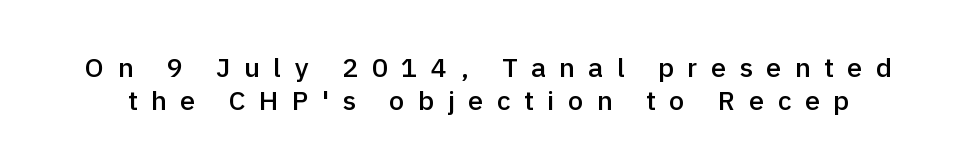
The image shows 27 px text type, upright; set line spacing 1.23x, unusually wide letter spacing (+0.5 em), not underlined.
